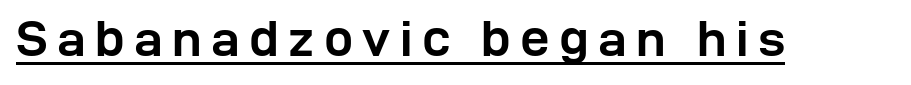
{"serif": "no", "italic": "no", "bold": "yes", "weight": "semibold", "width": "normal", "stroke_contrast": "low", "x_height": "medium", "monospaced": "no", "underline": "yes", "glyph_px": 52}
